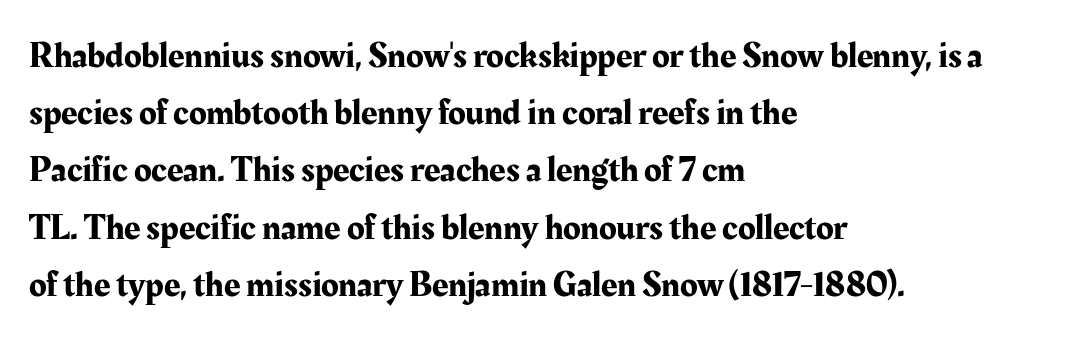
Q: Is the text italic (slanted)? A: No, it is upright.
Q: Is the typeface a serif or a sans-serif typeface? A: Serif.
Q: Is the text underlined? A: No.
Q: How is the paragraph aligned? A: Left-aligned.
Q: Is the spacing between letters normal or unusually wide? A: Normal.
Q: Is the spacing between lines tight, normal or loose? A: Normal.
Q: Width (condensed, normal, or wide)? A: Normal.
Q: Stroke contrast? A: Medium.
Q: x-height? A: Medium.
Q: Monospaced? A: No.
